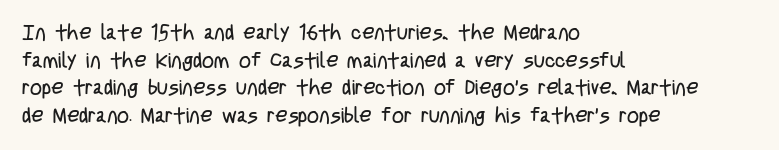
Every stem runs plumb, perpendicular to the baseline. Leftover space on each line is placed entirely after the last word. Check the space under the baseline: it is left empty. This reads as an unemphasized weight, regular at the heaviest. Caption: standard tracking, unaltered.
